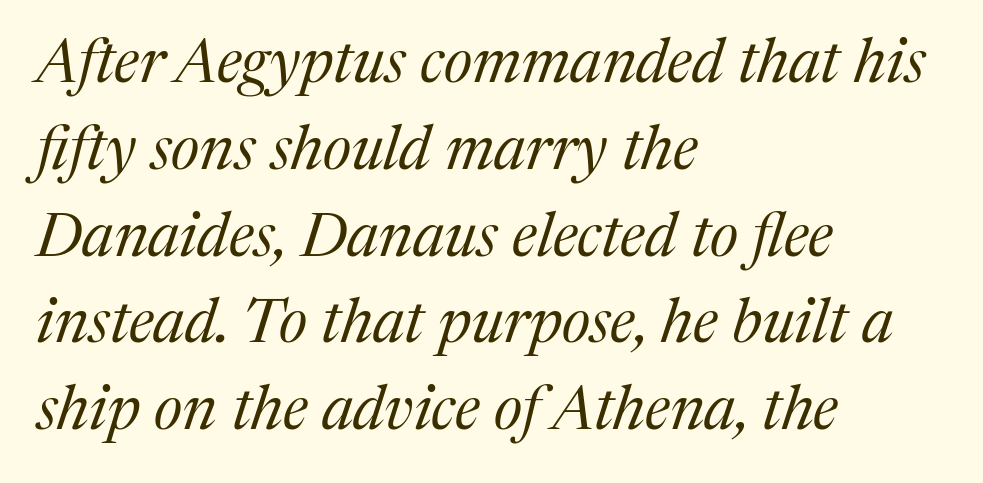
The image shows 62 px regular-weight serif type, italic (leaning right); set left-aligned, normal line spacing (1.4x), normal letter spacing, not underlined; medium stroke contrast and a medium x-height.
